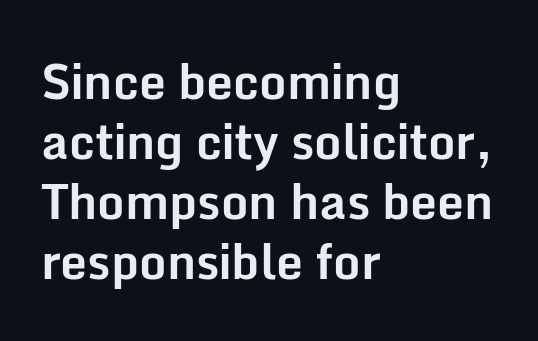
Q: Is the text bold? A: Yes.
Q: Is the text italic (slanted)? A: No, it is upright.
Q: Is the typeface a serif or a sans-serif typeface? A: Sans-serif.
Q: Is the text underlined? A: No.
Q: How is the paragraph aligned? A: Left-aligned.
Q: Is the spacing between letters normal or unusually wide? A: Normal.
Q: Is the spacing between lines tight, normal or loose? A: Normal.
Q: Width (condensed, normal, or wide)? A: Normal.
Q: Stroke contrast? A: Low.
Q: x-height? A: Medium.
Q: Monospaced? A: No.
